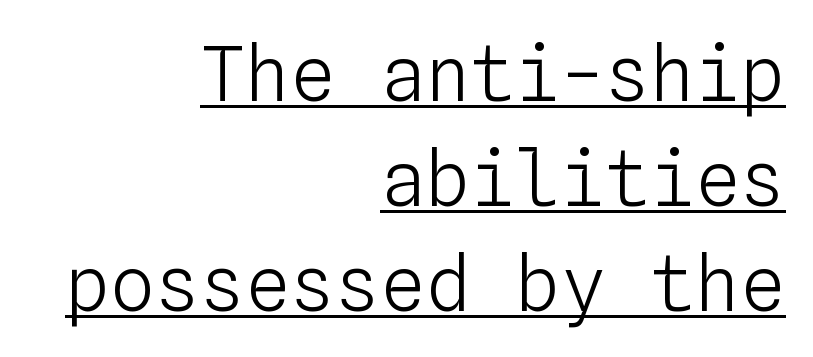
Which margin do the lines hug? The right one — the left edge is uneven. Here the designer chose a console-style face with uniform glyph widths. Compared with typical paragraphs, the rows here are spaced about the same. Like a heading marked for emphasis, these lines bear an underscore.
